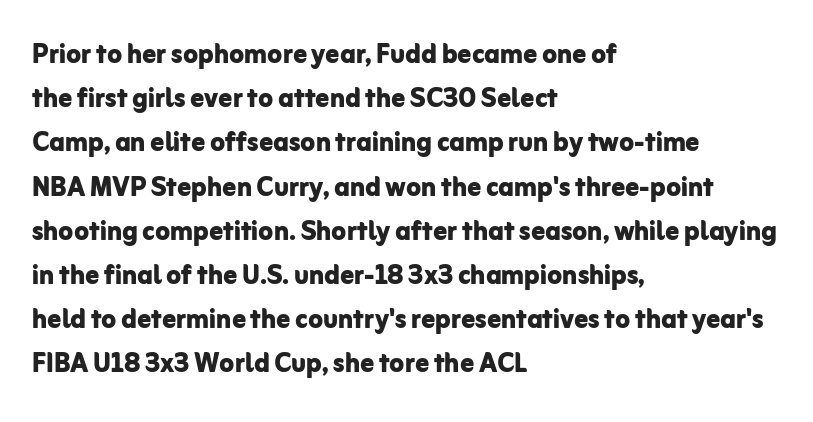
{"serif": "no", "italic": "no", "bold": "yes", "weight": "bold", "width": "normal", "stroke_contrast": "low", "x_height": "medium", "monospaced": "no", "underline": "no", "align": "left", "line_spacing": "normal", "line_spacing_ratio": 1.3, "letter_spacing": "normal", "letter_spacing_em": 0.0, "glyph_px": 34}
